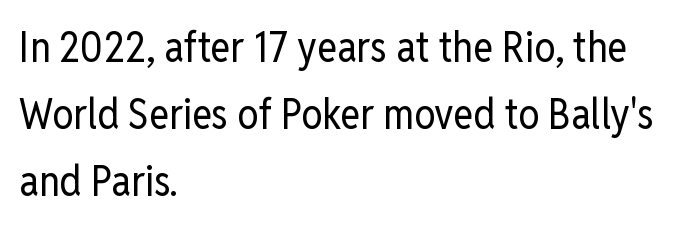
The letters carry no serifs — their stems end cleanly without finishing strokes. Teacher's note: observe the even left margin — that is flush-left alignment. How would I describe the line gaps? Plain and ordinary. Descender tails drop into unmarked territory. The tracking reads as untouched default to a designer's eye. These lines are rendered in a variable-pitch font.
